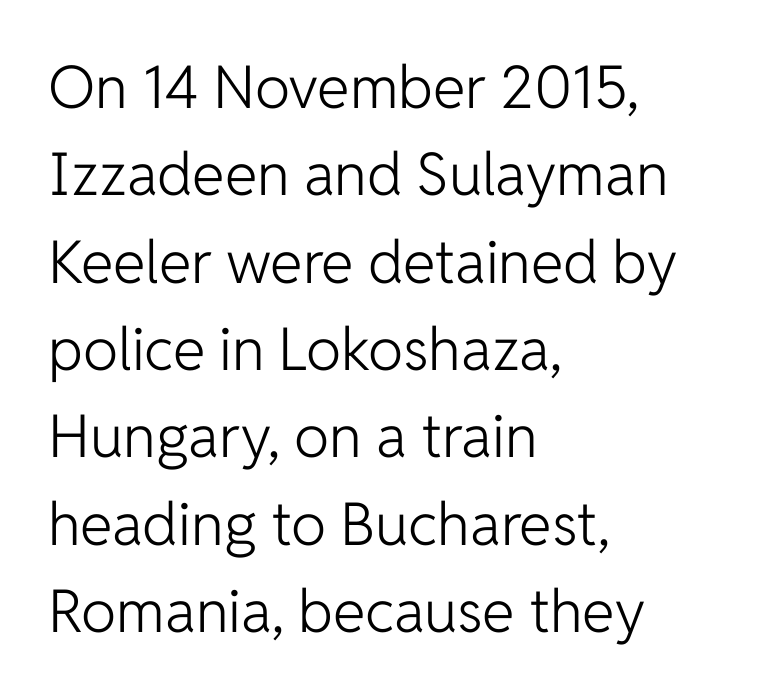
Stroke thickness stays within the range of a standard reading face or lighter. The leading is moderate, giving the passage an even texture. To sum up the face: it is a sans, with no serifs. If you drew a line through each stem, it would be perfectly vertical. Every row of glyphs begins at an identical x-position on the left.
